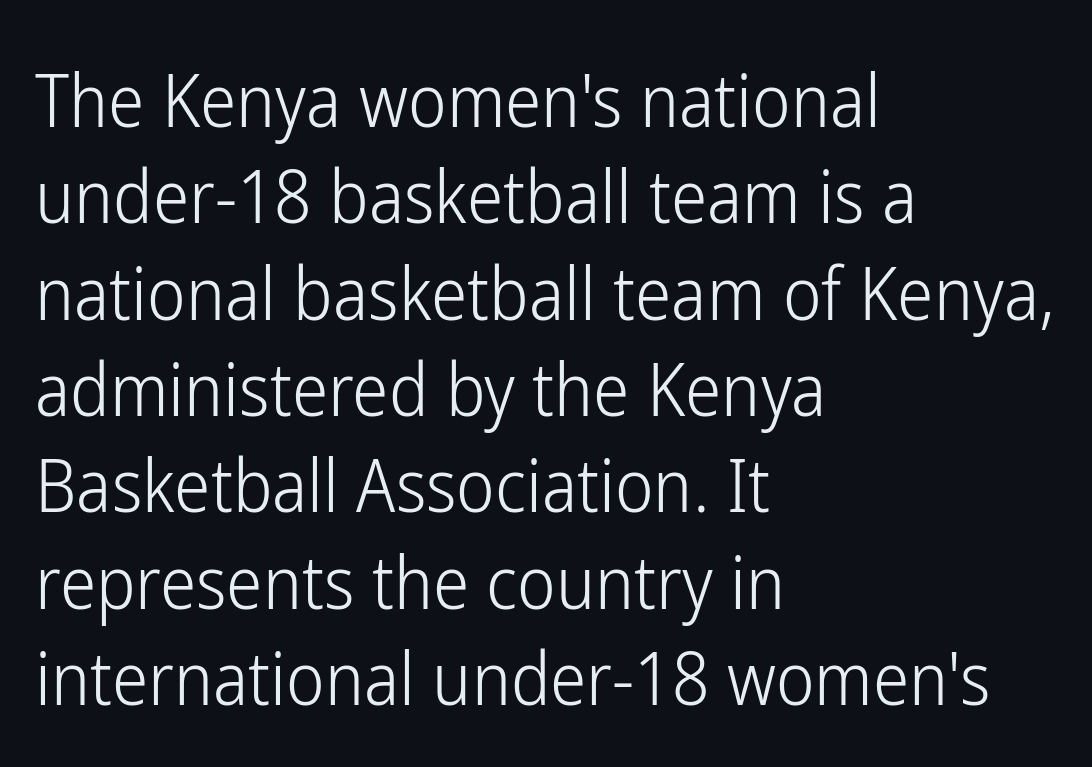
The image shows 73 px light, condensed sans-serif type, upright; set left-aligned, normal line spacing (1.32x), normal letter spacing, not underlined; low stroke contrast and a medium x-height.
